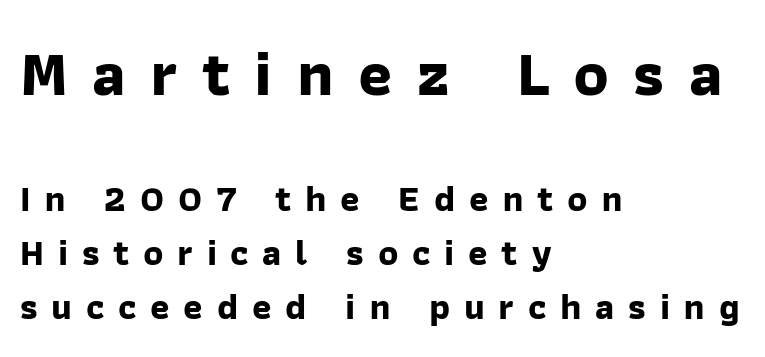
The image shows 65 px bold sans-serif type; set left-aligned, normal line spacing (1.47x), unusually wide letter spacing (+0.37 em), not underlined; the first (top) block is 1.76x larger; low stroke contrast and a medium x-height.
